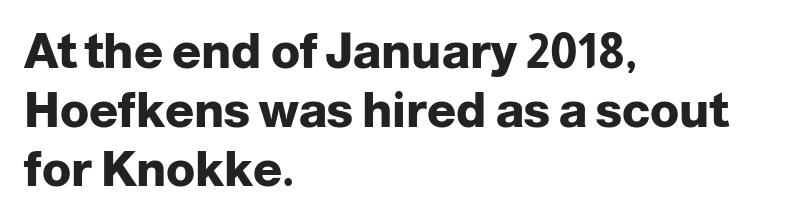
Q: Is the text bold? A: Yes.
Q: Is the text italic (slanted)? A: No, it is upright.
Q: Is the typeface a serif or a sans-serif typeface? A: Sans-serif.
Q: Is the text underlined? A: No.
Q: How is the paragraph aligned? A: Left-aligned.
Q: Is the spacing between letters normal or unusually wide? A: Normal.
Q: Width (condensed, normal, or wide)? A: Normal.
Q: Stroke contrast? A: Low.
Q: x-height? A: Medium.
Q: Monospaced? A: No.
